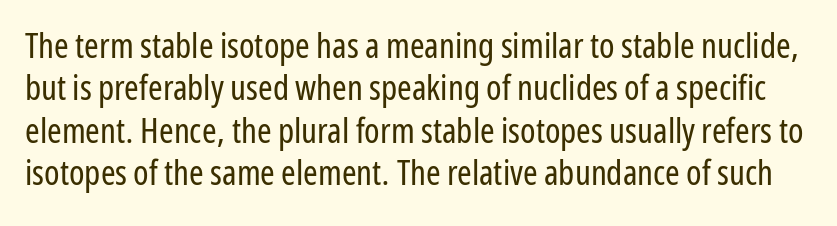
Q: Is the text bold? A: No.
Q: Is the text italic (slanted)? A: No, it is upright.
Q: Is the typeface a serif or a sans-serif typeface? A: Sans-serif.
Q: Is the text underlined? A: No.
Q: Is the spacing between letters normal or unusually wide? A: Normal.
Q: Width (condensed, normal, or wide)? A: Condensed.
Q: Stroke contrast? A: Low.
Q: x-height? A: Medium.
Q: Monospaced? A: No.
